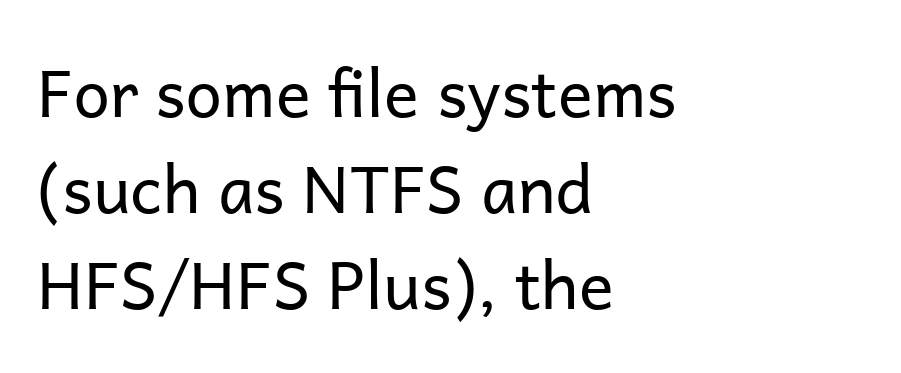
The image shows 65 px regular-weight sans-serif type, upright; set left-aligned, normal line spacing (1.48x), normal letter spacing, not underlined; low stroke contrast and a medium x-height.
